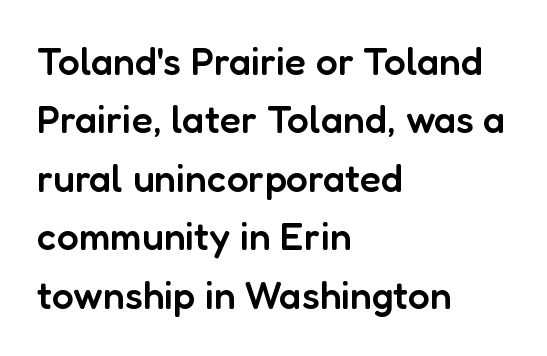
{"serif": "no", "italic": "no", "bold": "semi", "weight": "semibold", "width": "normal", "stroke_contrast": "low", "x_height": "medium", "monospaced": "no", "underline": "no", "align": "left", "line_spacing": "normal", "line_spacing_ratio": 1.5, "letter_spacing": "normal", "letter_spacing_em": 0.0, "glyph_px": 39}
